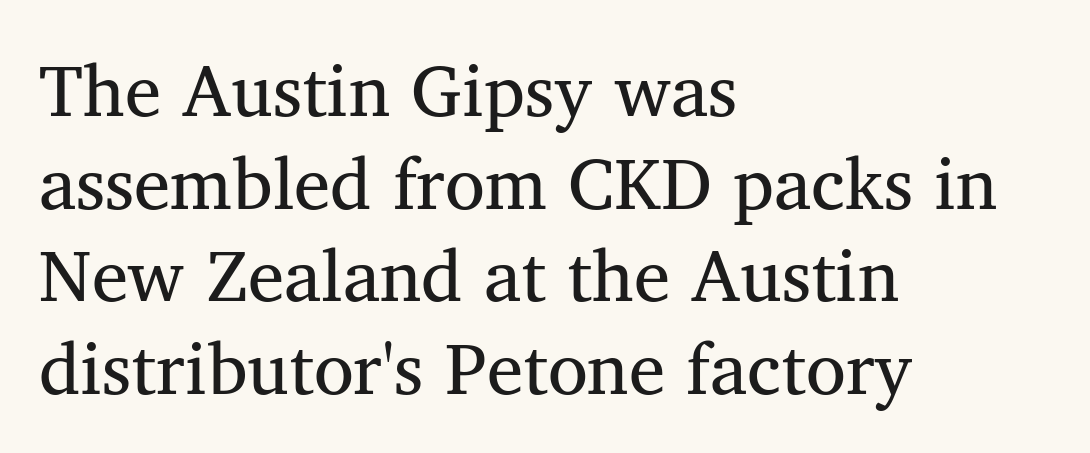
Q: Is the text bold? A: No.
Q: Is the text italic (slanted)? A: No, it is upright.
Q: Is the typeface a serif or a sans-serif typeface? A: Serif.
Q: Is the text underlined? A: No.
Q: How is the paragraph aligned? A: Left-aligned.
Q: Is the spacing between letters normal or unusually wide? A: Normal.
Q: Is the spacing between lines tight, normal or loose? A: Normal.
Q: Width (condensed, normal, or wide)? A: Normal.
Q: Stroke contrast? A: Medium.
Q: x-height? A: Medium.
Q: Monospaced? A: No.
